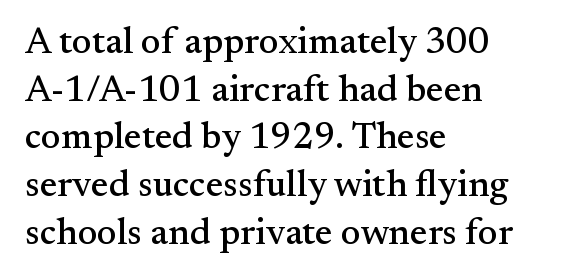
The image shows 37 px serif type, upright; set left-aligned, normal line spacing (1.29x), normal letter spacing, not underlined; medium stroke contrast and a small x-height.
